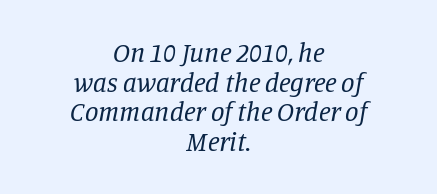
{"italic": "yes", "lean": "right", "slant_degrees": 11, "bold": "no", "underline": "no", "align": "center", "line_spacing": "tight", "line_spacing_ratio": 1.1, "letter_spacing": "normal", "letter_spacing_em": 0.0, "glyph_px": 27}
